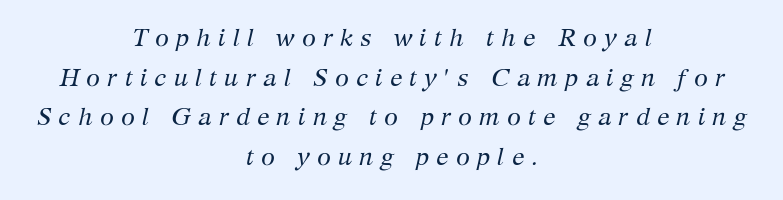
Q: Is the text bold? A: No.
Q: Is the text italic (slanted)? A: Yes, it leans right by about 12 degrees.
Q: Is the text underlined? A: No.
Q: How is the paragraph aligned? A: Centered.
Q: Is the spacing between letters normal or unusually wide? A: Unusually wide.
Q: Is the spacing between lines tight, normal or loose? A: Normal.
